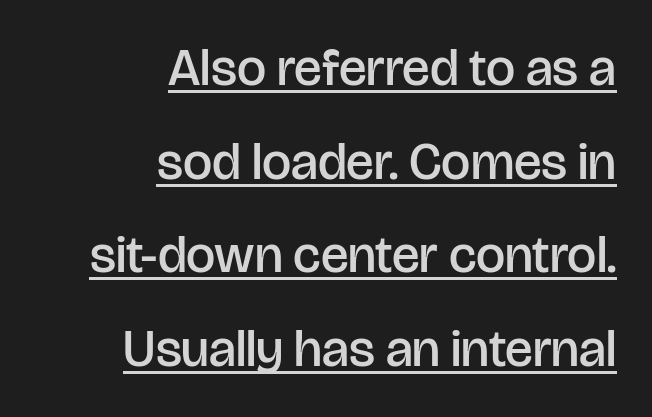
{"serif": "no", "italic": "no", "bold": "semi", "weight": "semibold", "width": "normal", "stroke_contrast": "low", "x_height": "large", "monospaced": "no", "underline": "yes", "align": "right", "line_spacing_ratio": 1.8, "letter_spacing": "normal", "letter_spacing_em": 0.0, "glyph_px": 52}
